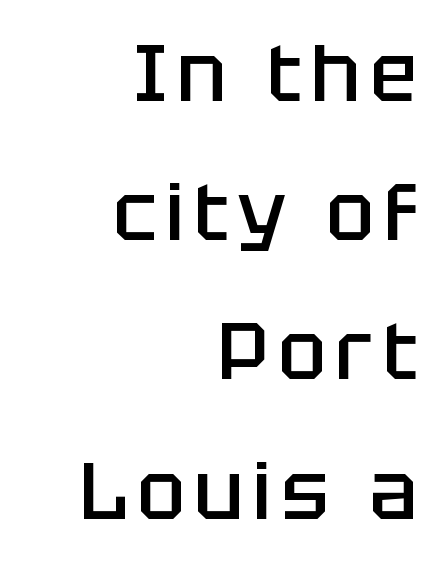
Typesetter's note: demi weight, one step under bold. Rule under the text: the space is simply empty. Unlike italic type, these characters show no tilt at all. The face used here is a sans, in the tradition of grotesques and geometrics. Looks like regular typesetting: each glyph gets only the width it needs. Layout note: lines flush right.
